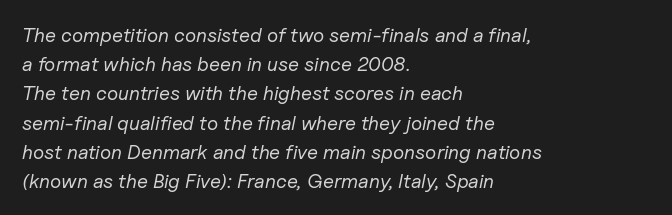
The image shows 20 px text type, italic (leaning right); set left-aligned, normal line spacing (1.46x), normal letter spacing, not underlined.
